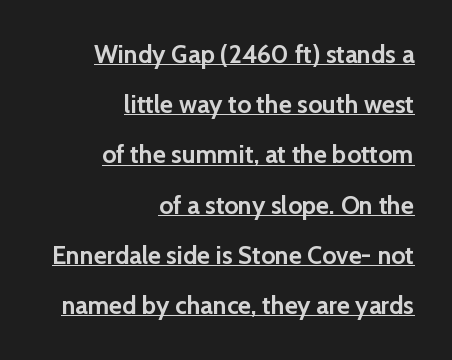
{"italic": "no", "bold": "yes", "underline": "yes", "align": "right", "line_spacing": "loose", "line_spacing_ratio": 2.01, "letter_spacing": "normal", "letter_spacing_em": 0.0, "glyph_px": 25}
